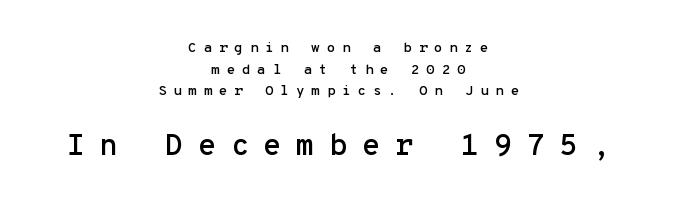
{"serif": "no", "italic": "no", "width": "normal", "stroke_contrast": "low", "x_height": "medium", "monospaced": "yes", "underline": "no", "align": "center", "line_spacing": "normal", "line_spacing_ratio": 1.55, "letter_spacing": "wide", "letter_spacing_em": 0.48, "larger_block": "second", "size_ratio": 2.14, "glyph_px": 30}
